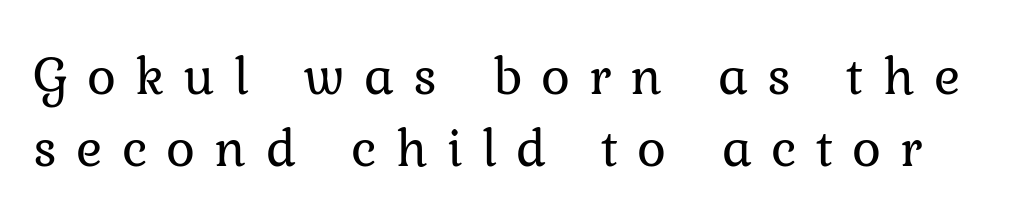
Q: Is the text bold? A: No.
Q: Is the text italic (slanted)? A: No, it is upright.
Q: Is the typeface a serif or a sans-serif typeface? A: Serif.
Q: Is the text underlined? A: No.
Q: Is the spacing between letters normal or unusually wide? A: Unusually wide.
Q: Is the spacing between lines tight, normal or loose? A: Normal.
Q: Width (condensed, normal, or wide)? A: Normal.
Q: Stroke contrast? A: Low.
Q: x-height? A: Medium.
Q: Monospaced? A: No.
